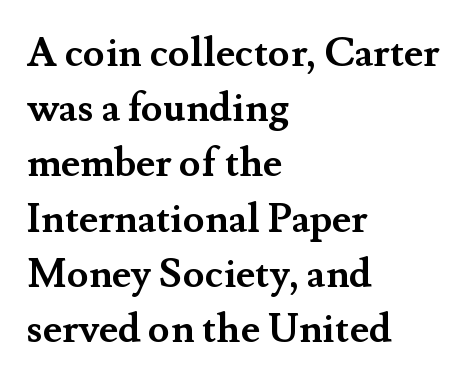
The image shows 40 px semibold serif type, upright; set left-aligned, normal line spacing (1.38x), normal letter spacing, not underlined; medium stroke contrast and a small x-height.
